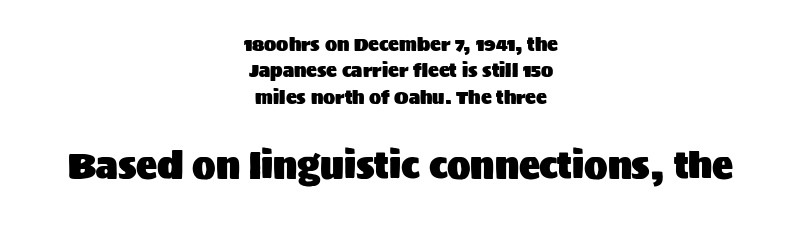
A centered setting, common on invitations and titles, is used for this passage. Letterform terminals end flat and unadorned throughout the passage. Spacing verdict: proportional, widths tailored to each character. Check the space under the baseline: it is left empty. The second block has been scaled up relative to the first. What's the leading like? Ordinary, nothing unusual.
